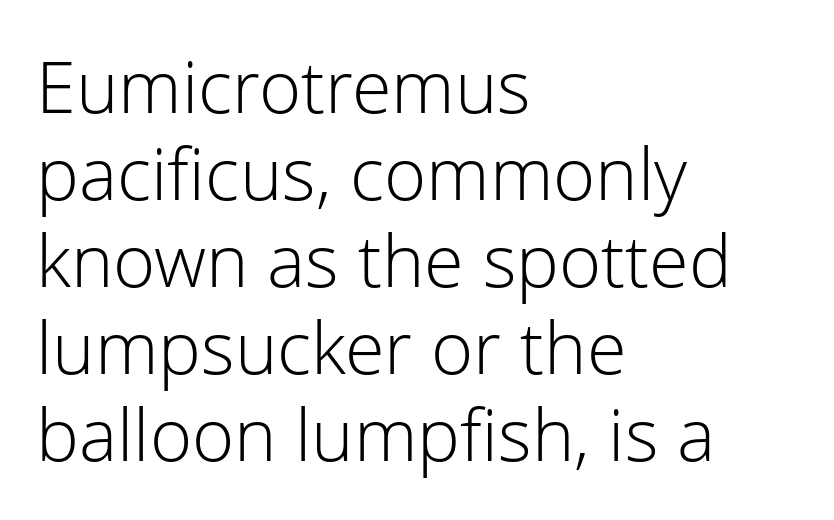
The type is set solid horizontally, with unmodified tracking. The typeface chosen for these lines omits serifs. Ascenders rise straight up at ninety degrees. Plain, unruled lines of type.
